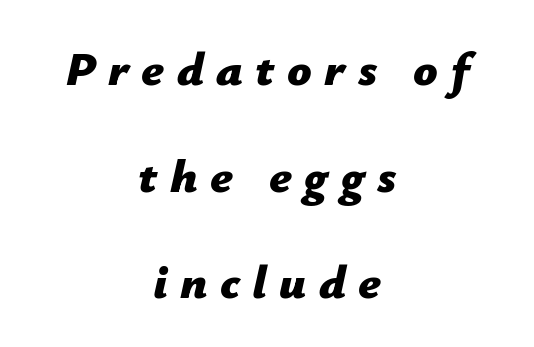
Q: Is the text bold? A: Yes.
Q: Is the text italic (slanted)? A: Yes, it leans right by about 12 degrees.
Q: Is the text underlined? A: No.
Q: How is the paragraph aligned? A: Centered.
Q: Is the spacing between letters normal or unusually wide? A: Unusually wide.
Q: Is the spacing between lines tight, normal or loose? A: Loose.
Q: Width (condensed, normal, or wide)? A: Normal.
Q: Stroke contrast? A: Low.
Q: x-height? A: Medium.
Q: Monospaced? A: No.
